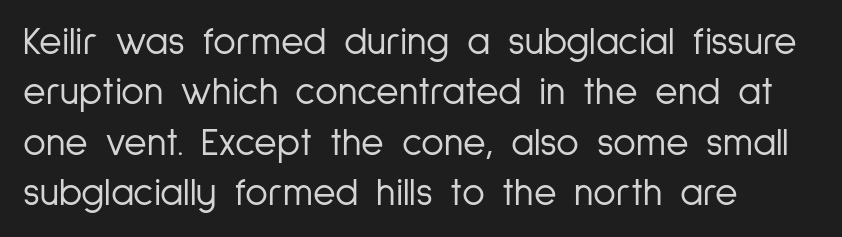
{"serif": "no", "italic": "no", "bold": "no", "weight": "light", "width": "condensed", "stroke_contrast": "low", "x_height": "medium", "monospaced": "no", "underline": "no", "align": "left", "line_spacing": "normal", "line_spacing_ratio": 1.29, "letter_spacing": "normal", "letter_spacing_em": 0.0, "glyph_px": 39}
